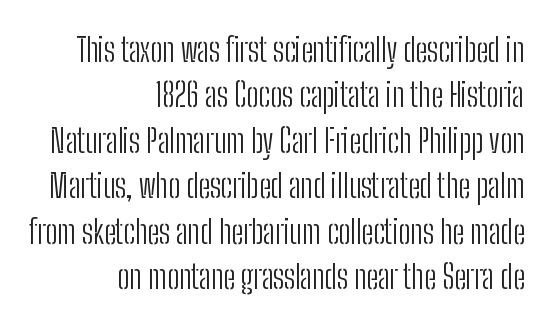
Q: Is the text bold? A: No.
Q: Is the text italic (slanted)? A: No, it is upright.
Q: Is the typeface a serif or a sans-serif typeface? A: Sans-serif.
Q: Is the text underlined? A: No.
Q: How is the paragraph aligned? A: Right-aligned.
Q: Is the spacing between letters normal or unusually wide? A: Normal.
Q: Is the spacing between lines tight, normal or loose? A: Normal.
Q: Width (condensed, normal, or wide)? A: Condensed.
Q: Stroke contrast? A: Low.
Q: x-height? A: Medium.
Q: Monospaced? A: No.
